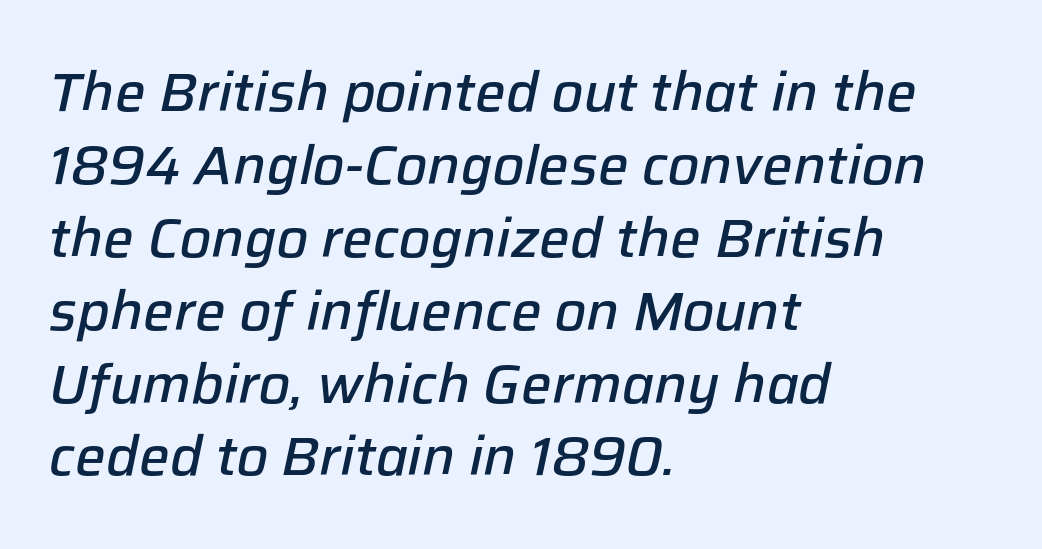
Q: Is the text bold? A: Semi-bold.
Q: Is the text italic (slanted)? A: Yes, it leans right by about 12 degrees.
Q: Is the text underlined? A: No.
Q: How is the paragraph aligned? A: Left-aligned.
Q: Is the spacing between letters normal or unusually wide? A: Normal.
Q: Is the spacing between lines tight, normal or loose? A: Normal.
Q: Width (condensed, normal, or wide)? A: Normal.
Q: Stroke contrast? A: Low.
Q: x-height? A: Medium.
Q: Monospaced? A: No.
